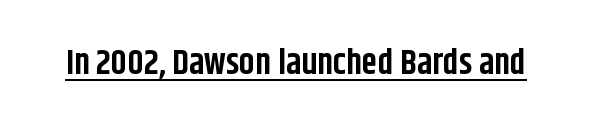
Q: Is the text bold? A: Yes.
Q: Is the text italic (slanted)? A: No, it is upright.
Q: Is the typeface a serif or a sans-serif typeface? A: Sans-serif.
Q: Is the text underlined? A: Yes.
Q: Is the spacing between letters normal or unusually wide? A: Normal.
Q: Width (condensed, normal, or wide)? A: Condensed.
Q: Stroke contrast? A: Low.
Q: x-height? A: Large.
Q: Monospaced? A: No.
